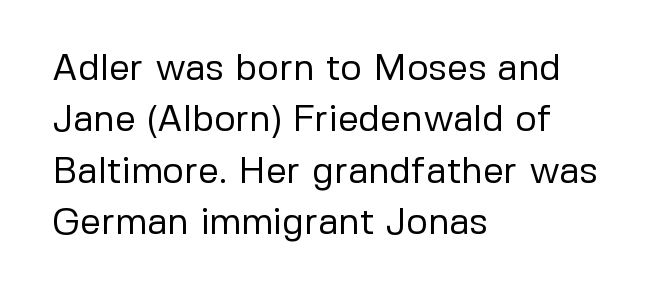
The image shows 37 px regular-weight sans-serif type, upright; set left-aligned, normal line spacing (1.39x), normal letter spacing, not underlined; low stroke contrast and a medium x-height.
